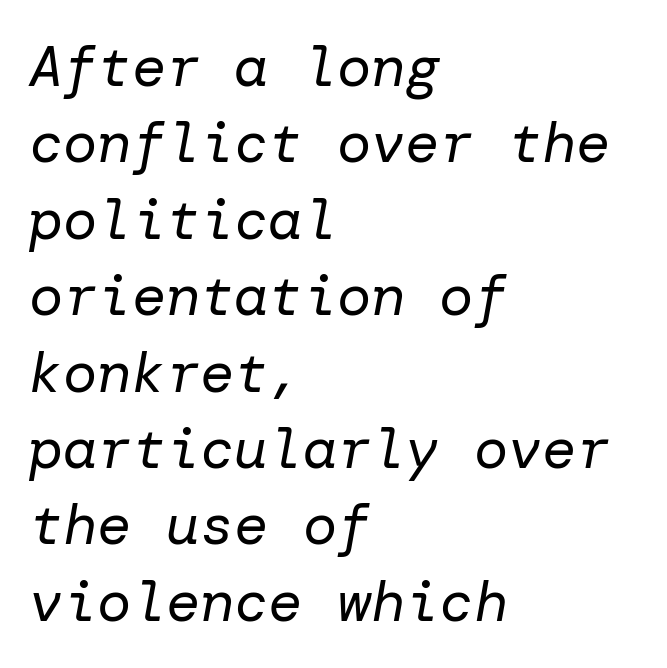
Successive baselines arrive at the customary interval. Emphasis-style slanted type is in use. Underlining? Definitely not there. No extra tracking has been applied to these lines. Counters stay open thanks to moderate or lighter strokes. Caption: multi-line text, flush left, ragged right.
